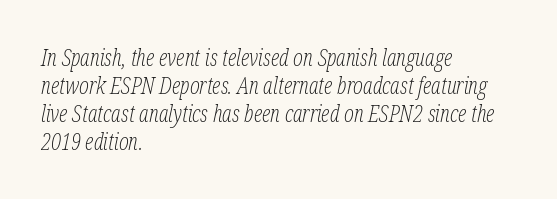
The image shows 23 px text type, italic (leaning right); set left-aligned, line spacing 1.22x, normal letter spacing, not underlined.
